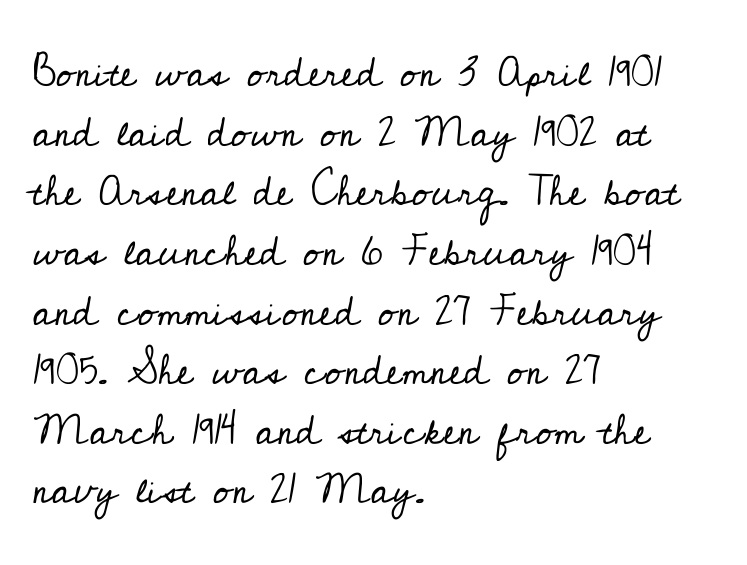
The image shows 42 px regular-weight serif type; set left-aligned, normal line spacing (1.42x), normal letter spacing, not underlined; low stroke contrast and a small x-height.
